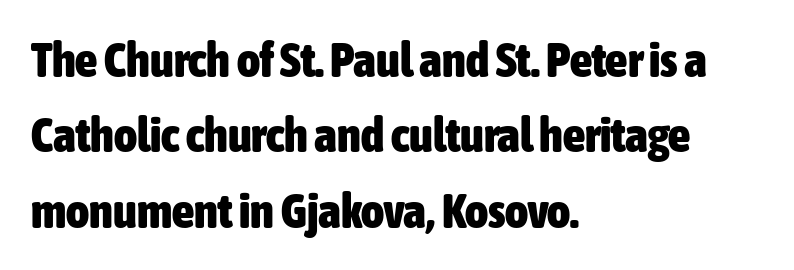
The image shows 49 px heavy, condensed sans-serif type, upright; set left-aligned, normal line spacing (1.54x), normal letter spacing, not underlined; low stroke contrast and a medium x-height.
